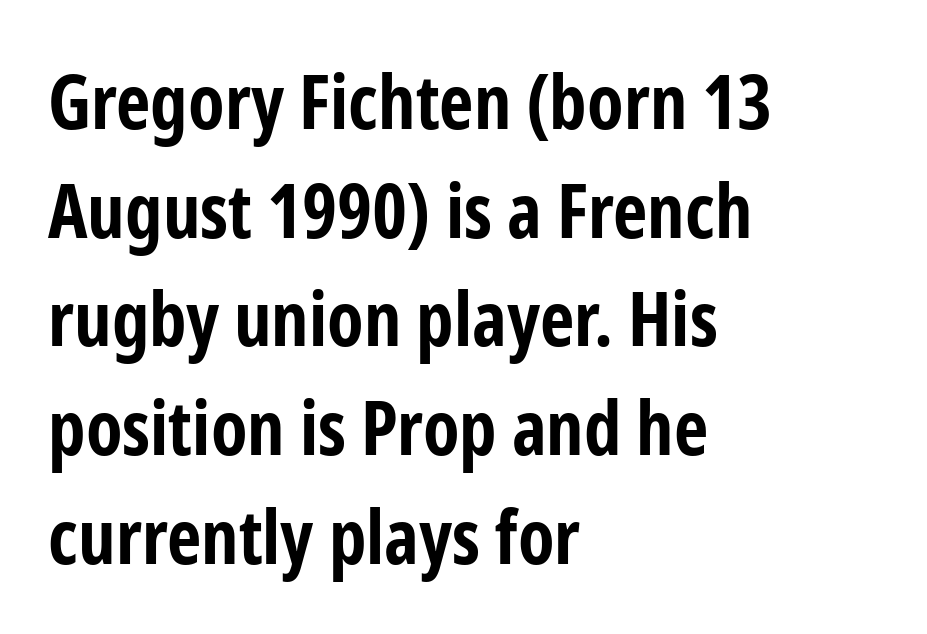
Q: Is the text bold? A: Yes.
Q: Is the text italic (slanted)? A: No, it is upright.
Q: Is the typeface a serif or a sans-serif typeface? A: Sans-serif.
Q: Is the text underlined? A: No.
Q: How is the paragraph aligned? A: Left-aligned.
Q: Is the spacing between letters normal or unusually wide? A: Normal.
Q: Is the spacing between lines tight, normal or loose? A: Normal.
Q: Width (condensed, normal, or wide)? A: Condensed.
Q: Stroke contrast? A: Low.
Q: x-height? A: Medium.
Q: Monospaced? A: No.
